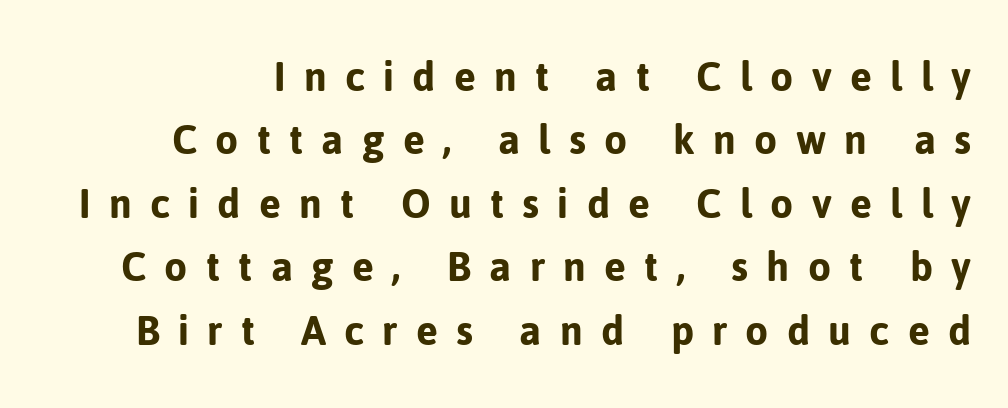
Q: Is the text italic (slanted)? A: No, it is upright.
Q: Is the typeface a serif or a sans-serif typeface? A: Sans-serif.
Q: Is the text underlined? A: No.
Q: Is the spacing between letters normal or unusually wide? A: Unusually wide.
Q: Is the spacing between lines tight, normal or loose? A: Normal.
Q: Width (condensed, normal, or wide)? A: Normal.
Q: Stroke contrast? A: Low.
Q: x-height? A: Medium.
Q: Monospaced? A: No.
